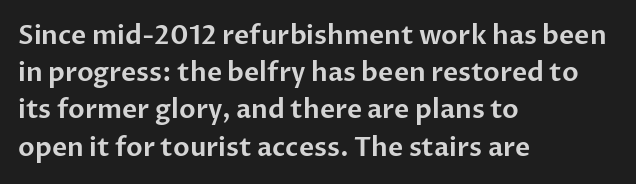
Q: Is the text italic (slanted)? A: No, it is upright.
Q: Is the text underlined? A: No.
Q: How is the paragraph aligned? A: Left-aligned.
Q: Is the spacing between letters normal or unusually wide? A: Normal.
Q: Is the spacing between lines tight, normal or loose? A: Normal.
